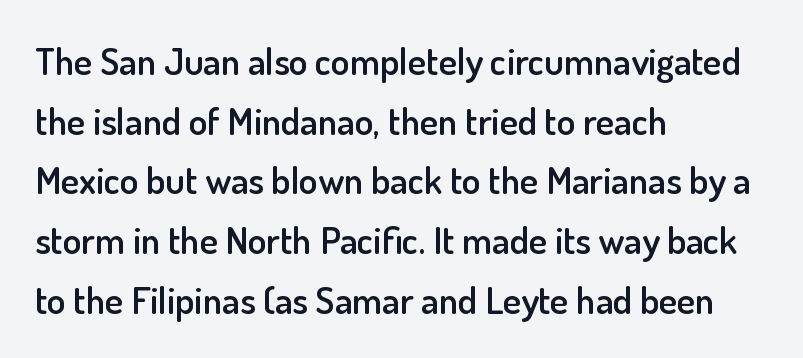
Words float on clear page, feet unadorned. Serif or sans? Sans — the stroke terminals are bare. A typesetter would call this leading conventional body-copy spacing. Think of a printed novel: that variable character pitch is what you see here.
